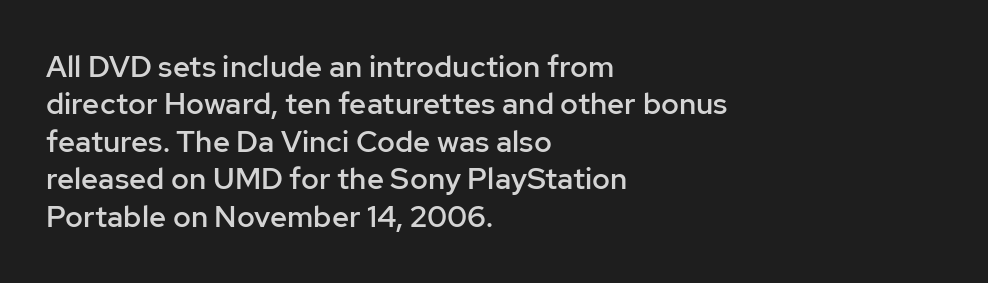
The image shows 30 px semibold sans-serif type, upright; set left-aligned, normal line spacing (1.25x), normal letter spacing, not underlined; low stroke contrast and a medium x-height.
